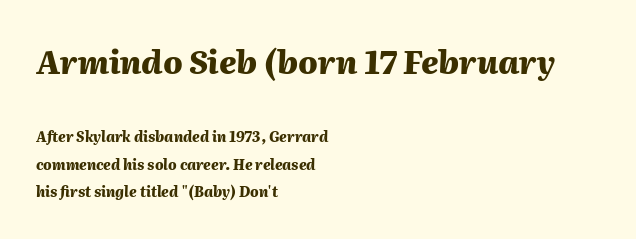
{"italic": "yes", "lean": "right", "slant_degrees": 2, "bold": "yes", "weight": "heavy", "width": "normal", "stroke_contrast": "medium", "x_height": "medium", "monospaced": "no", "underline": "no", "align": "left", "line_spacing": "loose", "line_spacing_ratio": 1.98, "letter_spacing": "normal", "letter_spacing_em": 0.0, "larger_block": "first", "size_ratio": 2.29, "glyph_px": 32}
